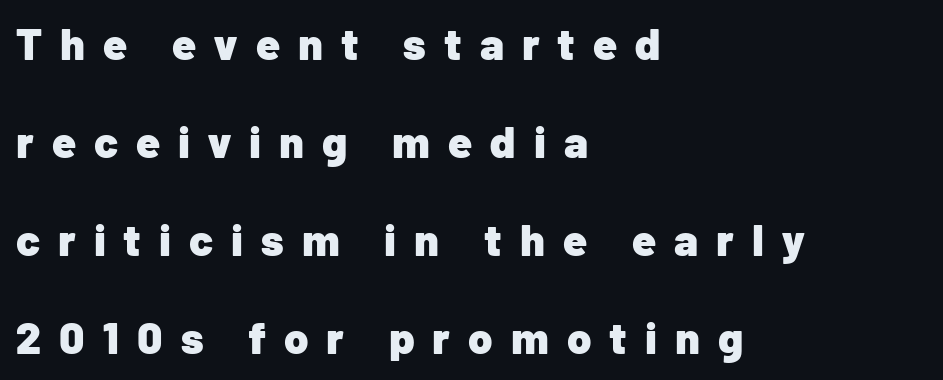
{"serif": "no", "italic": "no", "bold": "yes", "weight": "heavy", "width": "normal", "stroke_contrast": "low", "x_height": "medium", "monospaced": "no", "underline": "no", "align": "left", "line_spacing": "loose", "line_spacing_ratio": 2.23, "letter_spacing": "wide", "letter_spacing_em": 0.41, "glyph_px": 44}
